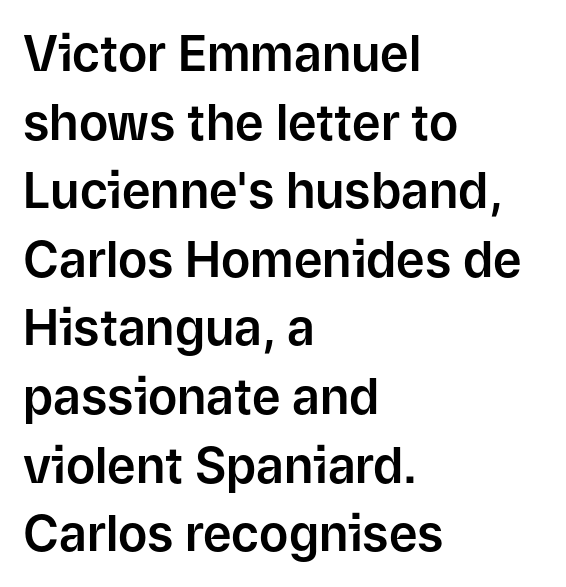
{"serif": "no", "italic": "no", "width": "normal", "stroke_contrast": "low", "x_height": "medium", "monospaced": "no", "underline": "no", "align": "left", "line_spacing": "normal", "line_spacing_ratio": 1.4, "letter_spacing": "normal", "letter_spacing_em": 0.0, "glyph_px": 49}
